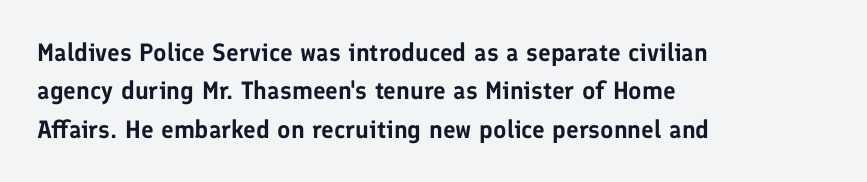
{"italic": "no", "underline": "no", "align": "left", "line_spacing": "normal", "line_spacing_ratio": 1.54, "letter_spacing": "normal", "letter_spacing_em": 0.0, "glyph_px": 25}
